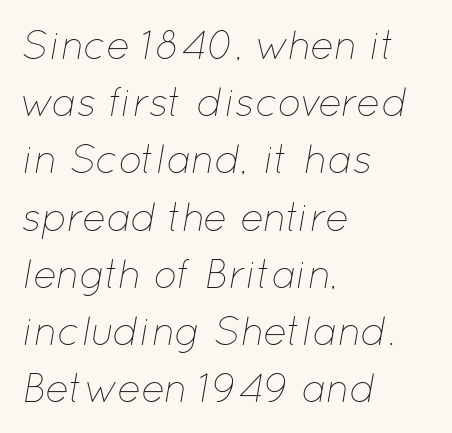
Q: Is the text bold? A: No.
Q: Is the text italic (slanted)? A: Yes, it leans right by about 12 degrees.
Q: Is the text underlined? A: No.
Q: How is the paragraph aligned? A: Left-aligned.
Q: Is the spacing between letters normal or unusually wide? A: Normal.
Q: Is the spacing between lines tight, normal or loose? A: Normal.
Q: Width (condensed, normal, or wide)? A: Normal.
Q: Stroke contrast? A: Low.
Q: x-height? A: Medium.
Q: Monospaced? A: No.
